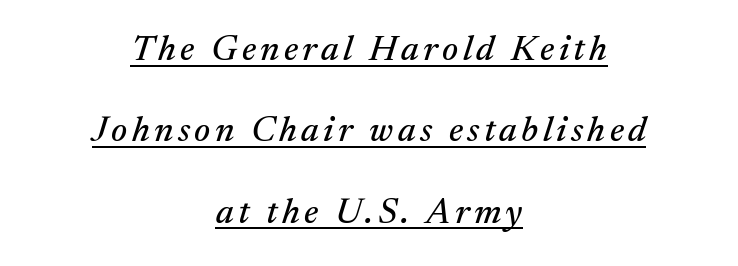
Q: Is the text italic (slanted)? A: Yes, it leans right by about 17 degrees.
Q: Is the typeface a serif or a sans-serif typeface? A: Serif.
Q: Is the text underlined? A: Yes.
Q: How is the paragraph aligned? A: Centered.
Q: Is the spacing between lines tight, normal or loose? A: Loose.
Q: Width (condensed, normal, or wide)? A: Normal.
Q: Stroke contrast? A: Medium.
Q: x-height? A: Medium.
Q: Monospaced? A: No.
